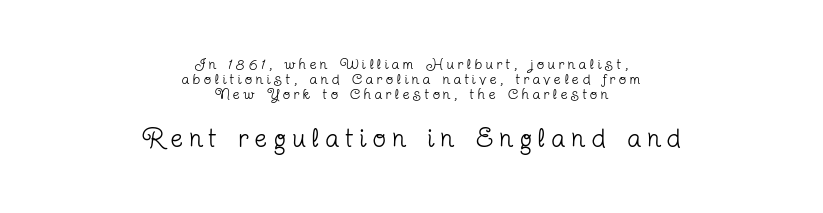
The letters look calm and open, with moderate or lighter stems. Anything drawn beneath the words? Only blank space. In terms of letterspacing, this is a distinctly airy, spread setting. Notice how the stems are strictly vertical — no italics here.
